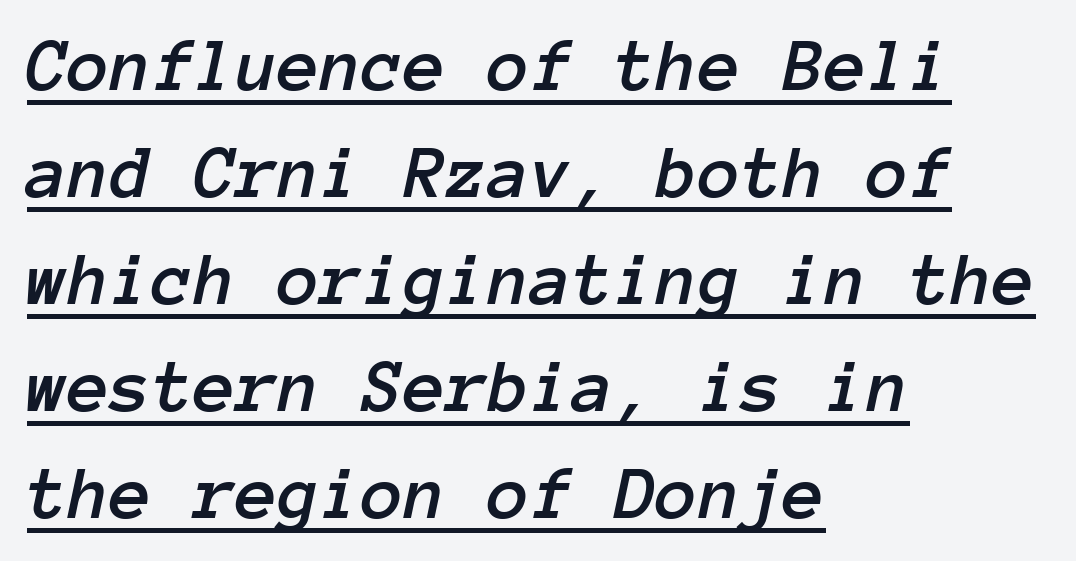
Does the copy run flush right? No — it runs flush left. If you measured baseline to baseline, you'd find a middling distance. Like a heading marked for emphasis, these lines bear an underscore. A typesetter would call this monospace, since all characters share one set width. Posture: slanted.
